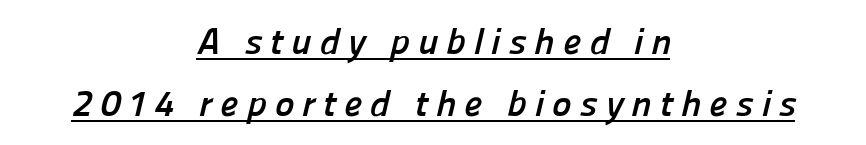
Characters follow at a spacing far wider than the type designer built in. Spacing verdict: proportional, widths tailored to each character. Underline: present. The lines are quadded center. Look at the bottom of the vertical strokes: they stop flat, with no serifs.
